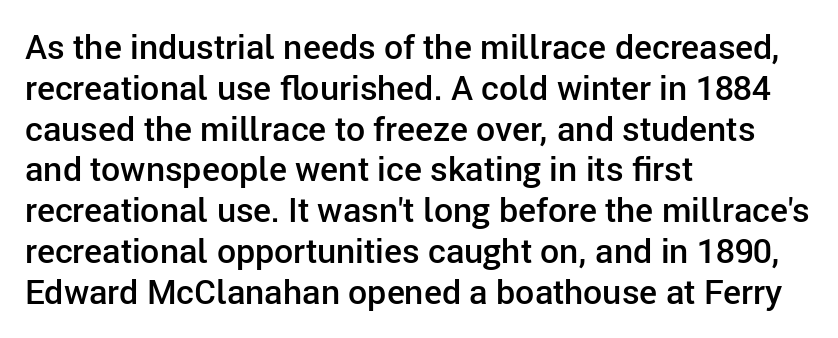
Q: Is the text bold? A: Semi-bold.
Q: Is the text italic (slanted)? A: No, it is upright.
Q: Is the typeface a serif or a sans-serif typeface? A: Sans-serif.
Q: Is the text underlined? A: No.
Q: How is the paragraph aligned? A: Left-aligned.
Q: Is the spacing between letters normal or unusually wide? A: Normal.
Q: Width (condensed, normal, or wide)? A: Normal.
Q: Stroke contrast? A: Low.
Q: x-height? A: Medium.
Q: Monospaced? A: No.
